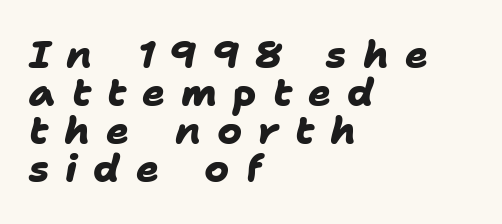
The rendering inserts visible extra space after every character. Looks like regular typesetting: each glyph gets only the width it needs. Horizontal bands of white between lines are thin slivers. The foot of each line stays bare and open. Set as a true bold cut, around the 700 mark. The passage shown is typeset with a sans-serif family.
